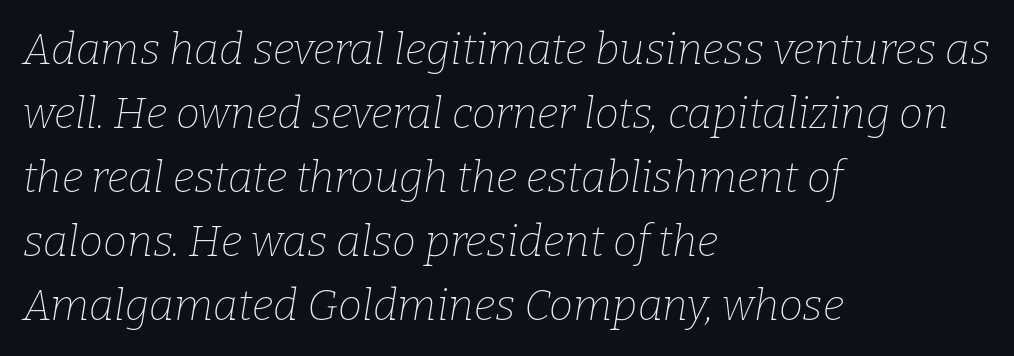
{"serif": "yes", "italic": "yes", "lean": "right", "slant_degrees": 9, "bold": "no", "weight": "thin", "width": "normal", "stroke_contrast": "low", "x_height": "medium", "monospaced": "no", "underline": "no", "align": "left", "line_spacing": "normal", "line_spacing_ratio": 1.49, "letter_spacing": "normal", "letter_spacing_em": 0.0, "glyph_px": 43}
